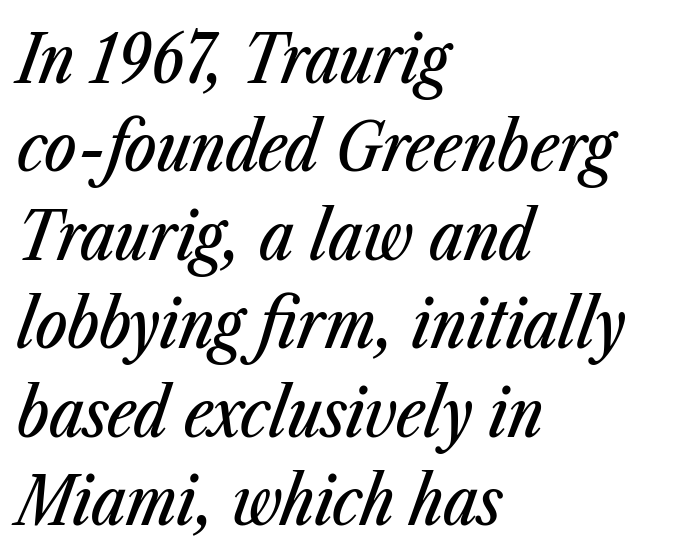
{"italic": "yes", "lean": "right", "slant_degrees": 23, "width": "condensed", "stroke_contrast": "low", "x_height": "medium", "monospaced": "no", "underline": "no", "align": "left", "line_spacing": "normal", "line_spacing_ratio": 1.3, "letter_spacing": "normal", "letter_spacing_em": 0.0, "glyph_px": 68}
